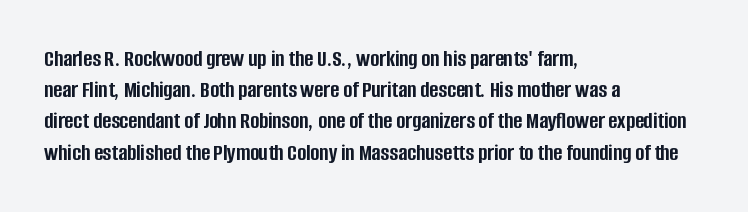
Q: Is the text bold? A: Yes.
Q: Is the text italic (slanted)? A: No, it is upright.
Q: Is the text underlined? A: No.
Q: How is the paragraph aligned? A: Left-aligned.
Q: Is the spacing between letters normal or unusually wide? A: Normal.
Q: Is the spacing between lines tight, normal or loose? A: Normal.
